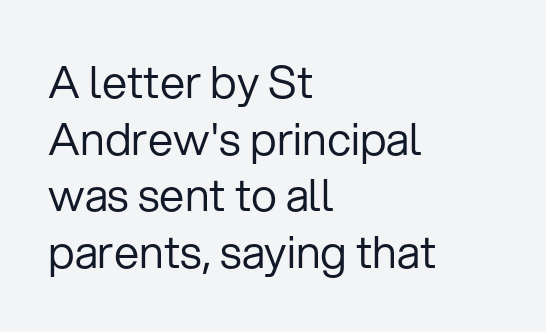
Q: Is the text bold? A: No.
Q: Is the text italic (slanted)? A: No, it is upright.
Q: Is the typeface a serif or a sans-serif typeface? A: Sans-serif.
Q: Is the text underlined? A: No.
Q: How is the paragraph aligned? A: Left-aligned.
Q: Is the spacing between letters normal or unusually wide? A: Normal.
Q: Is the spacing between lines tight, normal or loose? A: Normal.
Q: Width (condensed, normal, or wide)? A: Normal.
Q: Stroke contrast? A: Low.
Q: x-height? A: Medium.
Q: Monospaced? A: No.
